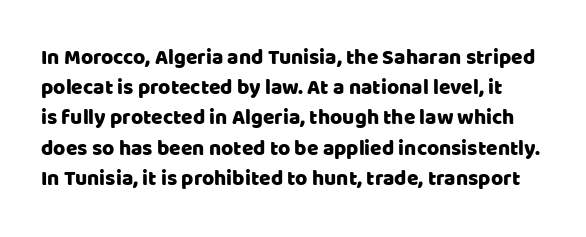
The image shows 21 px text type, upright; set normal line spacing (1.44x), normal letter spacing, not underlined.
